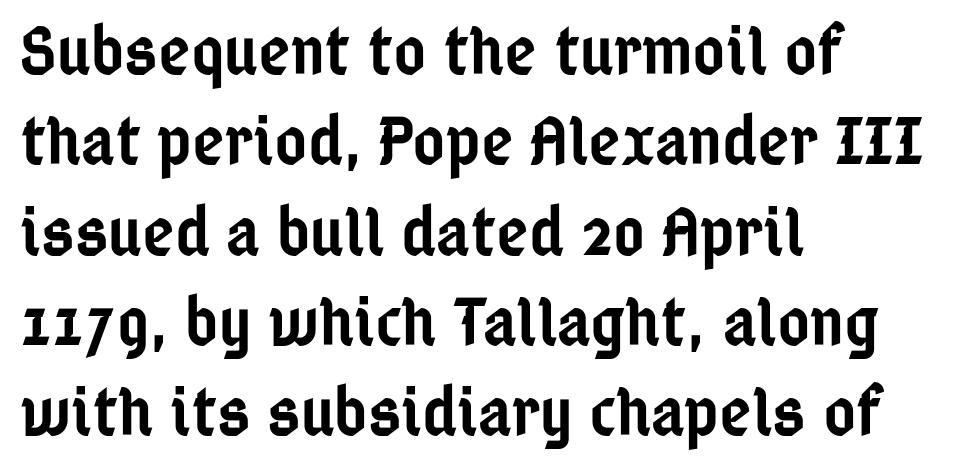
The image shows 70 px semibold, condensed sans-serif type, upright; set left-aligned, normal line spacing (1.29x), normal letter spacing, not underlined; low stroke contrast and a medium x-height.
